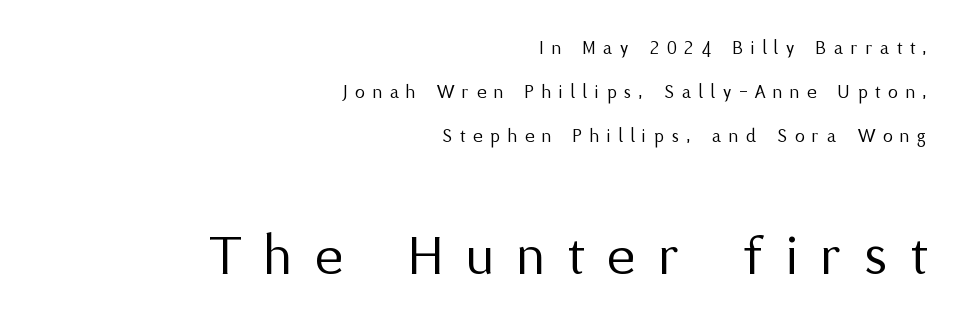
The image shows 60 px regular-weight sans-serif type, upright; set right-aligned, loose line spacing (2.2x), unusually wide letter spacing (+0.39 em), not underlined; the second (bottom) block is 3.0x larger; medium stroke contrast and a medium x-height.
